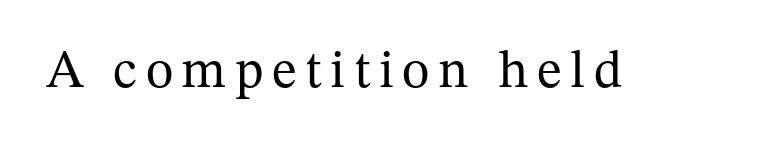
Stem width sits at or under what a default text font uses. Descenders hang freely into open space. Classification — serif. The font's upright variant was chosen for this text. A typesetter would call this proportional, since set widths differ per character.
